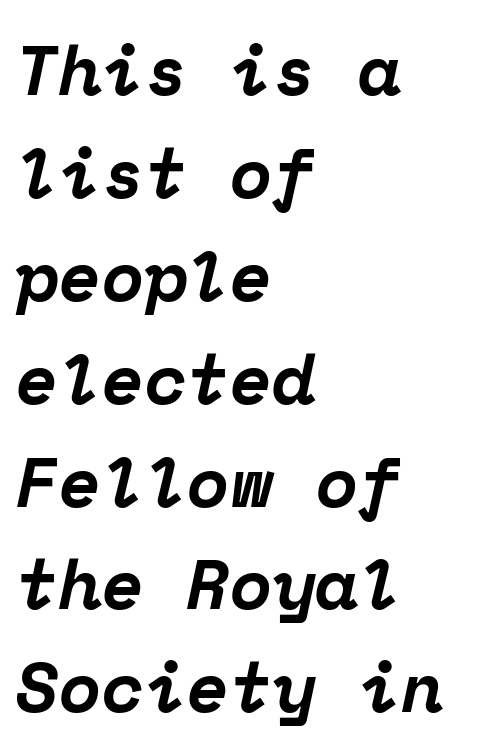
The image shows 70 px bold serif type, italic (leaning right), monospaced; set left-aligned, normal line spacing (1.47x), normal letter spacing, not underlined; low stroke contrast and a medium x-height.
